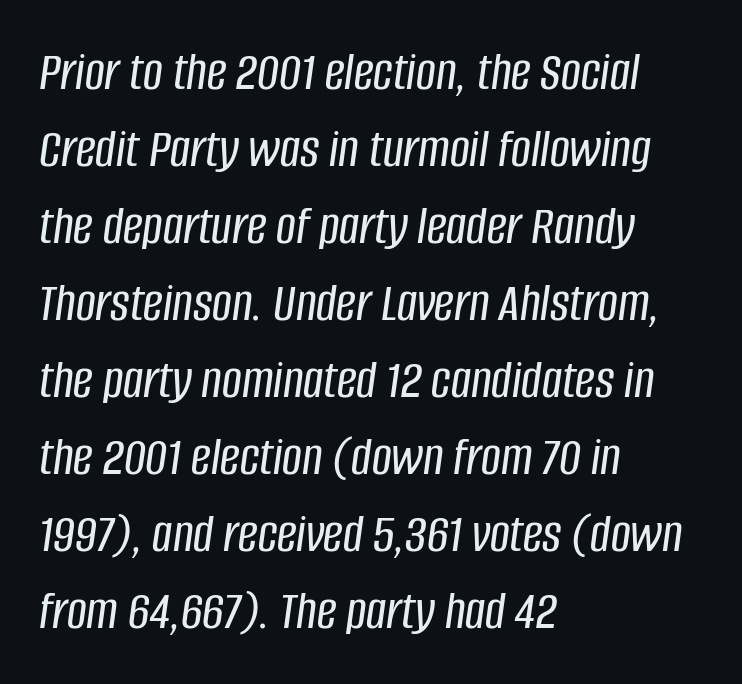
Q: Is the text italic (slanted)? A: Yes, it leans right by about 8 degrees.
Q: Is the text underlined? A: No.
Q: How is the paragraph aligned? A: Left-aligned.
Q: Is the spacing between letters normal or unusually wide? A: Normal.
Q: Is the spacing between lines tight, normal or loose? A: Normal.
Q: Width (condensed, normal, or wide)? A: Condensed.
Q: Stroke contrast? A: Low.
Q: x-height? A: Large.
Q: Monospaced? A: No.
